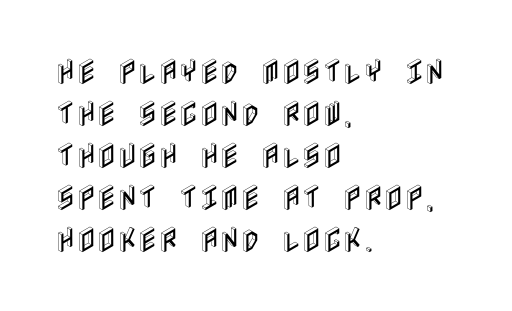
Every character sits straight up, as roman type does. Line spacing here is normal. Type without underlining. Where is the straight margin? On the left.
